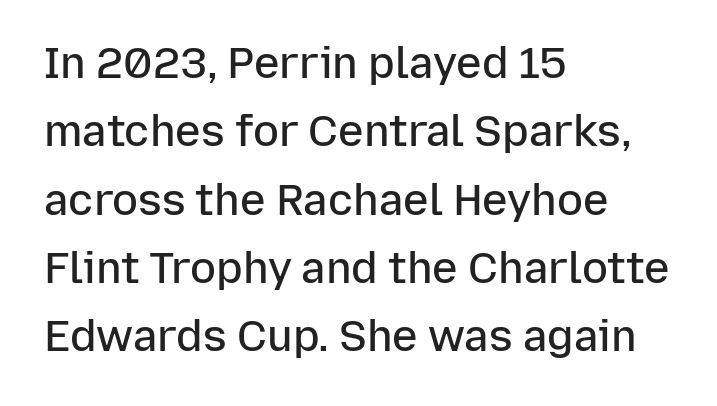
{"serif": "no", "italic": "no", "bold": "semi", "weight": "semibold", "width": "normal", "stroke_contrast": "low", "x_height": "medium", "monospaced": "no", "underline": "no", "align": "left", "line_spacing": "normal", "line_spacing_ratio": 1.59, "letter_spacing": "normal", "letter_spacing_em": 0.0, "glyph_px": 43}
